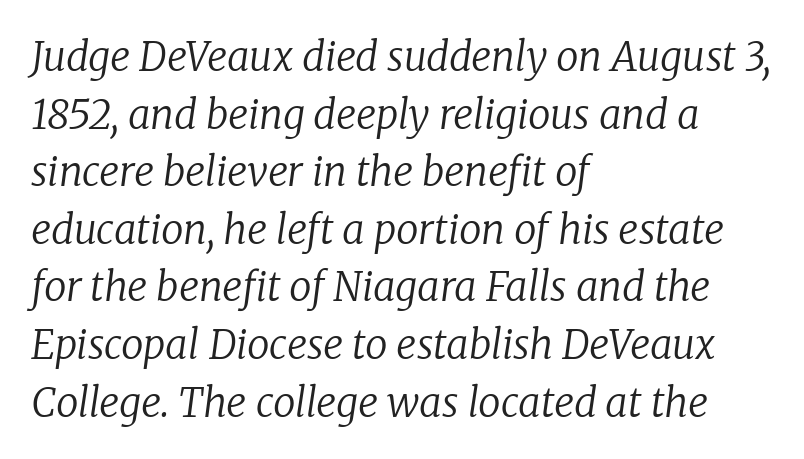
Q: Is the text bold? A: No.
Q: Is the text italic (slanted)? A: Yes, it leans right by about 8 degrees.
Q: Is the typeface a serif or a sans-serif typeface? A: Serif.
Q: Is the text underlined? A: No.
Q: How is the paragraph aligned? A: Left-aligned.
Q: Is the spacing between letters normal or unusually wide? A: Normal.
Q: Is the spacing between lines tight, normal or loose? A: Normal.
Q: Width (condensed, normal, or wide)? A: Normal.
Q: Stroke contrast? A: Low.
Q: x-height? A: Medium.
Q: Monospaced? A: No.
